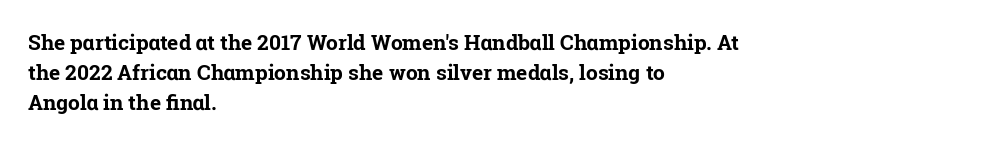
Q: Is the text bold? A: Yes.
Q: Is the text italic (slanted)? A: No, it is upright.
Q: Is the text underlined? A: No.
Q: How is the paragraph aligned? A: Left-aligned.
Q: Is the spacing between letters normal or unusually wide? A: Normal.
Q: Is the spacing between lines tight, normal or loose? A: Normal.
